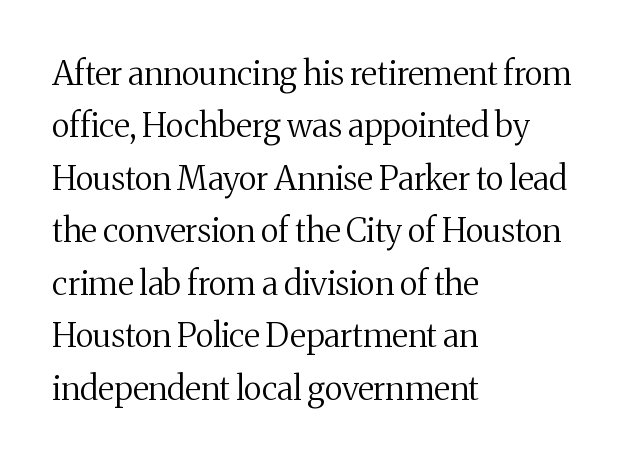
The image shows 33 px regular-weight serif type, upright; set left-aligned, normal line spacing (1.59x), normal letter spacing, not underlined; medium stroke contrast and a medium x-height.
